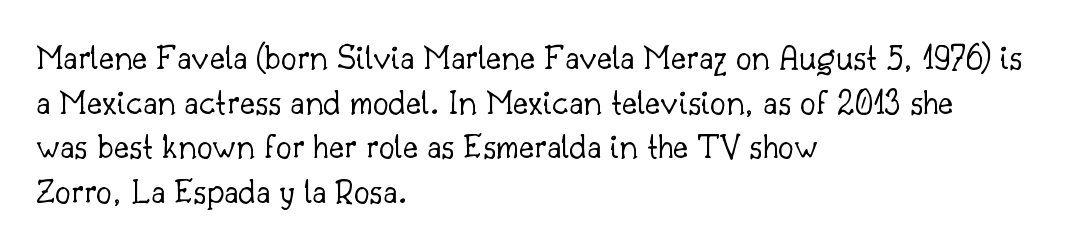
These lines are set flush left with a ragged right edge. Spacing verdict: proportional, widths tailored to each character. Weight class: somewhere from thin through regular. Unmarked baselines from the first word to the last. The passage shown has conventional tracking throughout.
